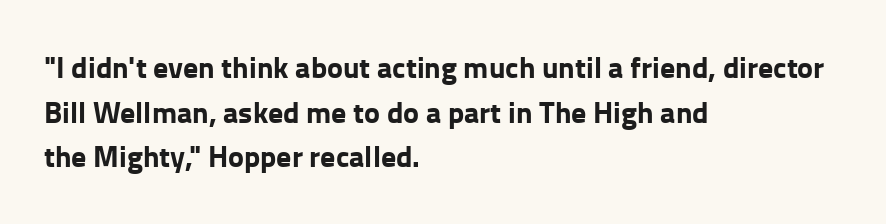
Q: Is the text bold? A: Yes.
Q: Is the text italic (slanted)? A: No, it is upright.
Q: Is the typeface a serif or a sans-serif typeface? A: Sans-serif.
Q: Is the text underlined? A: No.
Q: How is the paragraph aligned? A: Left-aligned.
Q: Is the spacing between letters normal or unusually wide? A: Normal.
Q: Is the spacing between lines tight, normal or loose? A: Normal.
Q: Width (condensed, normal, or wide)? A: Normal.
Q: Stroke contrast? A: Low.
Q: x-height? A: Medium.
Q: Monospaced? A: No.
